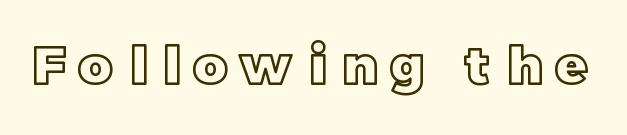
This sample has the flowing, uneven cadence of proportional lettering. Caption: expanded tracking, letters set apart. When letters stand straight like this, we call the style roman or upright. Just letters on the line, the space beneath them empty.
